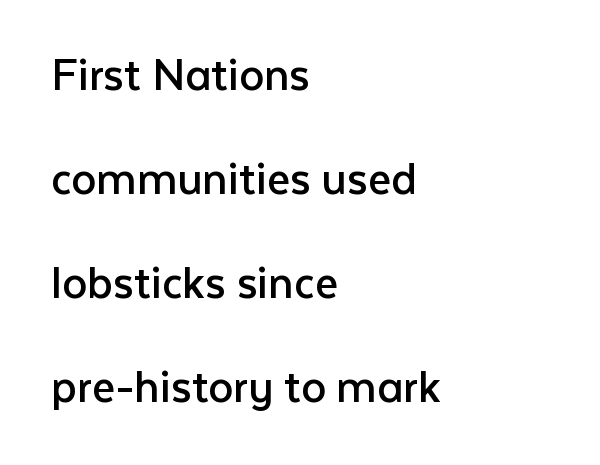
{"serif": "no", "italic": "no", "bold": "no", "weight": "regular", "width": "normal", "stroke_contrast": "low", "x_height": "medium", "monospaced": "no", "underline": "no", "align": "left", "line_spacing": "loose", "line_spacing_ratio": 2.08, "letter_spacing": "normal", "letter_spacing_em": 0.0, "glyph_px": 50}
